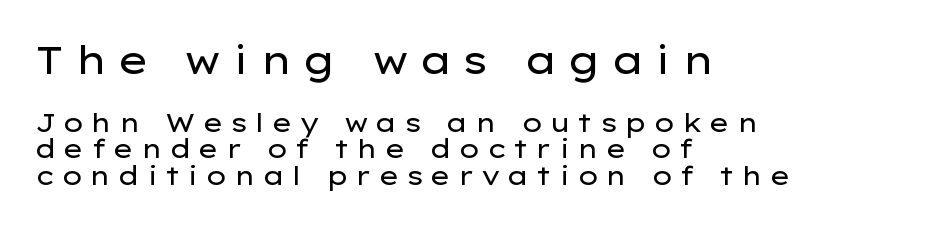
{"serif": "no", "italic": "no", "bold": "no", "weight": "regular", "width": "wide", "stroke_contrast": "low", "x_height": "medium", "monospaced": "no", "underline": "no", "align": "left", "line_spacing": "tight", "line_spacing_ratio": 1.02, "letter_spacing": "wide", "letter_spacing_em": 0.25, "larger_block": "first", "size_ratio": 1.5, "glyph_px": 39}
